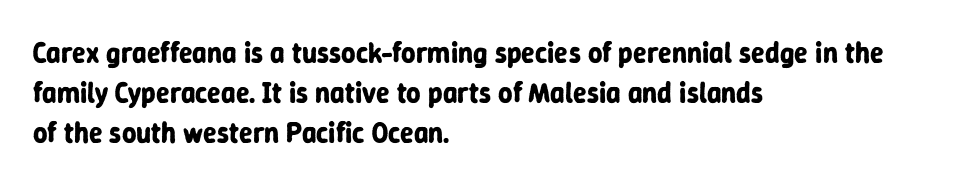
{"serif": "no", "italic": "no", "bold": "yes", "weight": "bold", "width": "normal", "stroke_contrast": "low", "x_height": "medium", "monospaced": "no", "underline": "no", "align": "left", "line_spacing": "normal", "line_spacing_ratio": 1.43, "letter_spacing": "normal", "letter_spacing_em": 0.0, "glyph_px": 28}
